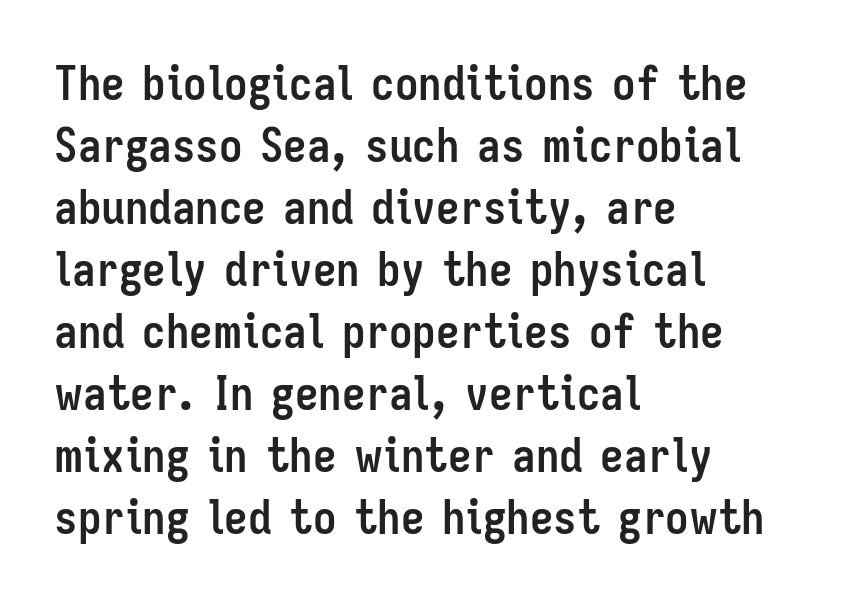
The line texture is even and compact thanks to regular tracking. Typesetter's note: full bold, strokes at maximum text heaviness. Think of a printed novel: that variable character pitch is what you see here. Lines of text with bare space underneath. Compared with a centered layout, this one pins lines to the left instead.
